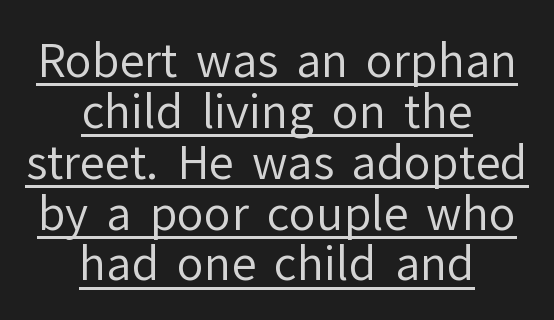
The image shows 45 px regular-weight sans-serif type, upright; set centered, tight line spacing (1.13x), normal letter spacing, underlined; low stroke contrast and a medium x-height.
